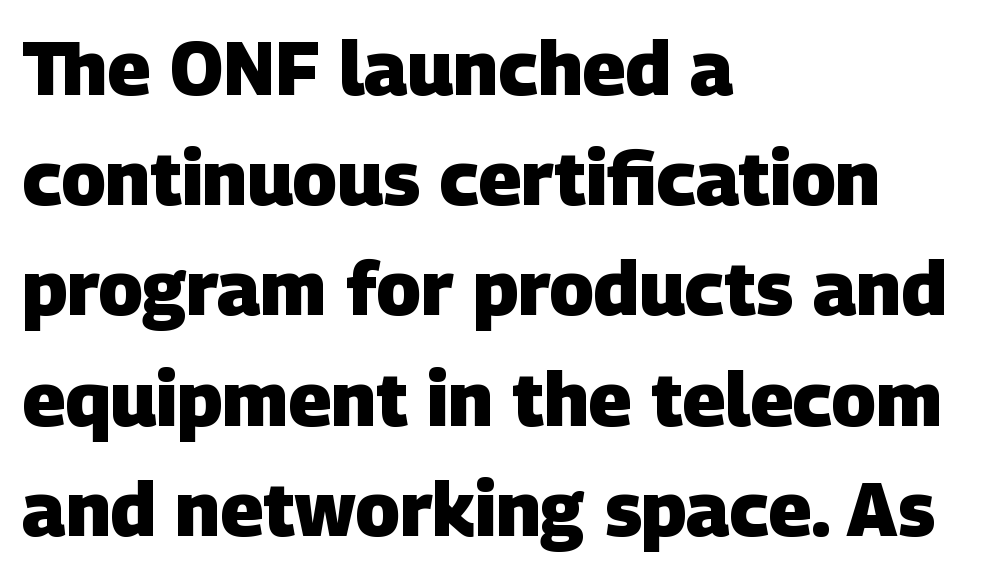
The lines in this sample share a left origin and differ only in where they stop. Look at the stroke-to-counter ratio: heavy, a bold. Looks like regular typesetting: each glyph gets only the width it needs. The space between consecutive lines is moderate. Just letters on the line, the space beneath them empty.
